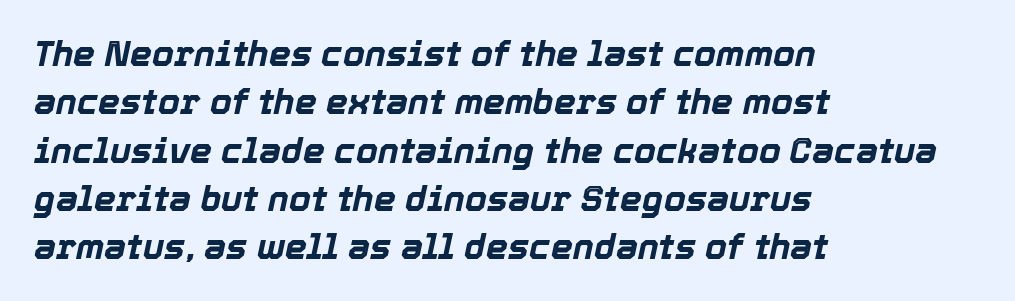
Q: Is the text bold? A: Yes.
Q: Is the text italic (slanted)? A: Yes, it leans right by about 12 degrees.
Q: Is the text underlined? A: No.
Q: How is the paragraph aligned? A: Left-aligned.
Q: Is the spacing between letters normal or unusually wide? A: Normal.
Q: Is the spacing between lines tight, normal or loose? A: Normal.
Q: Width (condensed, normal, or wide)? A: Normal.
Q: x-height? A: Medium.
Q: Monospaced? A: No.
